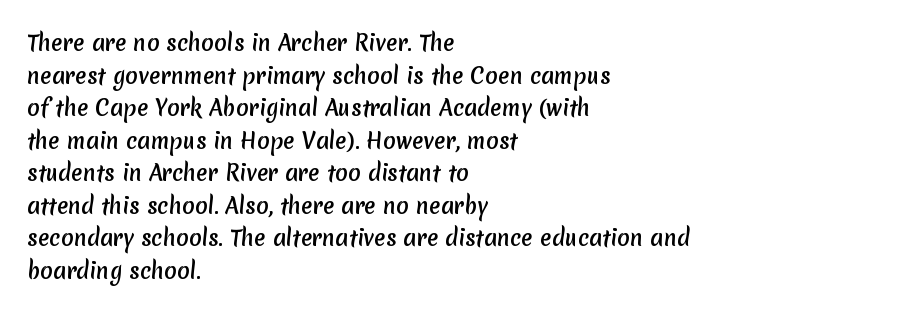
Q: Is the text underlined? A: No.
Q: How is the paragraph aligned? A: Left-aligned.
Q: Is the spacing between letters normal or unusually wide? A: Normal.
Q: Is the spacing between lines tight, normal or loose? A: Normal.
